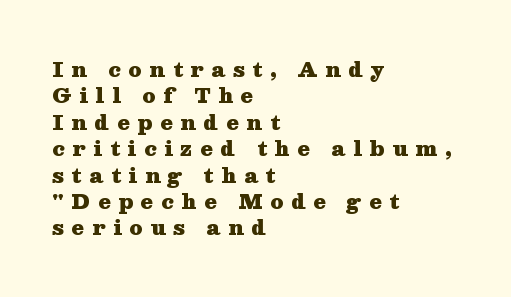
Spacing between characters has been opened up far beyond the box default. The lettering holds an erect, upright posture throughout. Each row of text sits above clean, open space. In terms of weight, the rendering is a true, heavy bold. Which margin do the lines hug? The left one — the right edge is uneven. How would I describe the line gaps? Plain and ordinary.
